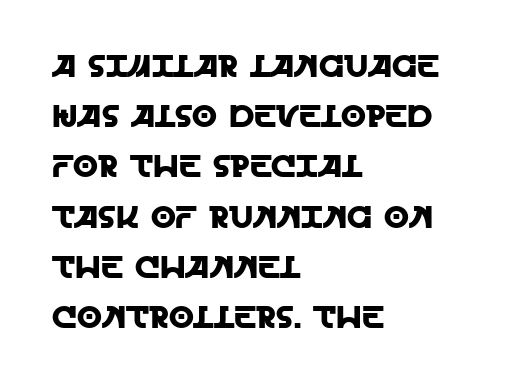
The image shows 32 px sans-serif type, upright; set left-aligned, normal line spacing (1.57x), normal letter spacing, not underlined; a large x-height.
